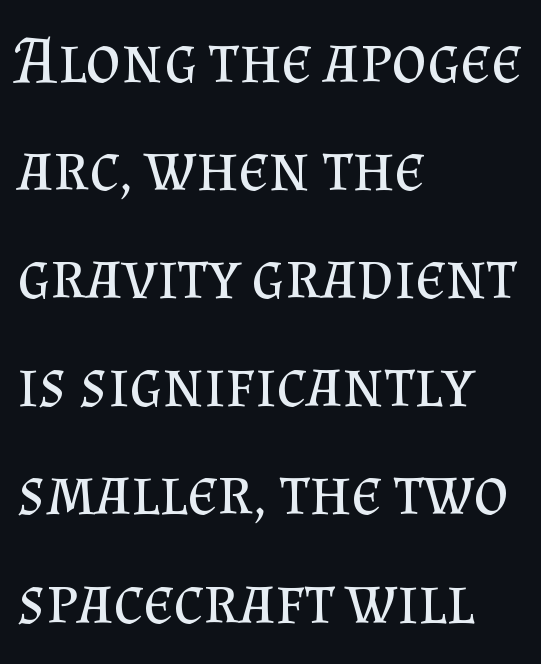
Q: Is the text bold? A: No.
Q: Is the text italic (slanted)? A: No, it is upright.
Q: Is the typeface a serif or a sans-serif typeface? A: Serif.
Q: Is the text underlined? A: No.
Q: How is the paragraph aligned? A: Left-aligned.
Q: Is the spacing between letters normal or unusually wide? A: Normal.
Q: Is the spacing between lines tight, normal or loose? A: Normal.
Q: Width (condensed, normal, or wide)? A: Normal.
Q: Stroke contrast? A: Medium.
Q: x-height? A: Small.
Q: Monospaced? A: No.
